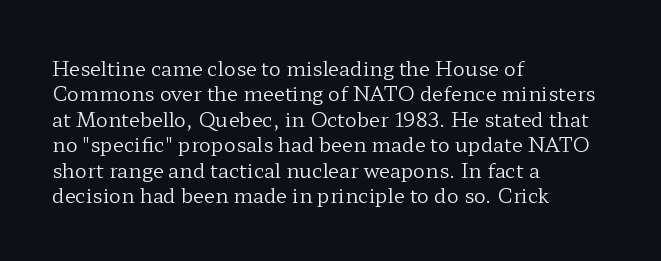
{"italic": "no", "bold": "no", "underline": "no", "align": "left", "line_spacing": "normal", "line_spacing_ratio": 1.27, "letter_spacing": "normal", "letter_spacing_em": 0.0, "glyph_px": 20}
